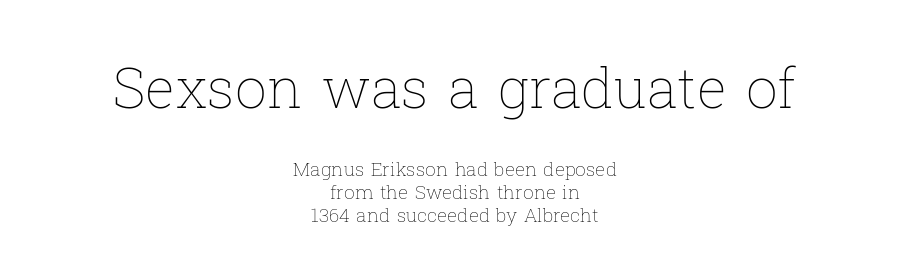
Short and long lines alike share a common midpoint. Here the designer chose a conventional face with non-uniform glyph widths. The letters stand upright; this is a roman face. A bare baseline throughout the passage. This sample uses plain, unmodified letter spacing.
